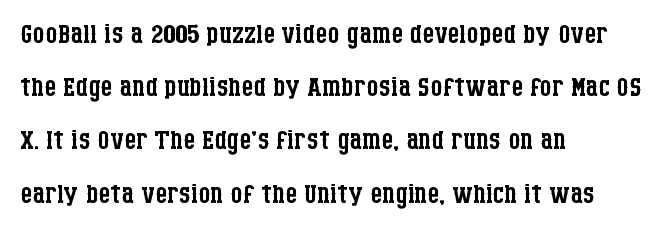
The image shows 38 px regular-weight, condensed serif type, upright; set left-aligned, normal line spacing (1.4x), normal letter spacing, not underlined; low stroke contrast and a large x-height.
